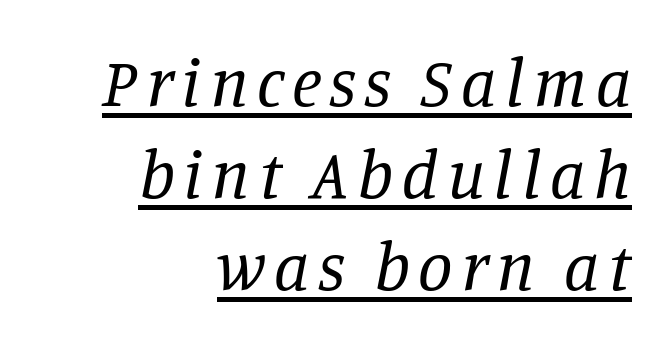
Notice how the passage keeps a crisp vertical edge on the right only. Think of a printed novel: that variable character pitch is what you see here. In designer terms, the underline attribute is active on this setting. Serif or sans? Serif — the stroke terminals have little feet.
